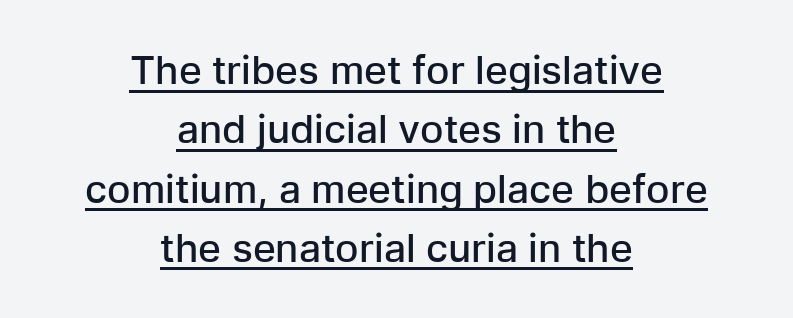
The image shows 39 px semibold sans-serif type, upright; set centered, normal line spacing (1.52x), normal letter spacing, underlined; low stroke contrast and a medium x-height.
